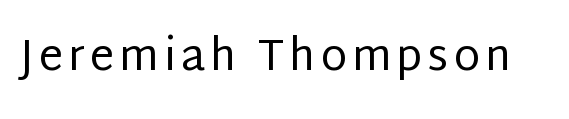
Q: Is the text bold? A: No.
Q: Is the text italic (slanted)? A: No, it is upright.
Q: Is the typeface a serif or a sans-serif typeface? A: Sans-serif.
Q: Is the text underlined? A: No.
Q: Width (condensed, normal, or wide)? A: Normal.
Q: Stroke contrast? A: Low.
Q: x-height? A: Large.
Q: Monospaced? A: No.
